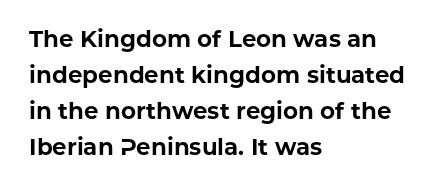
The image shows 23 px bold type, upright; set left-aligned, normal line spacing (1.57x), normal letter spacing, not underlined.
